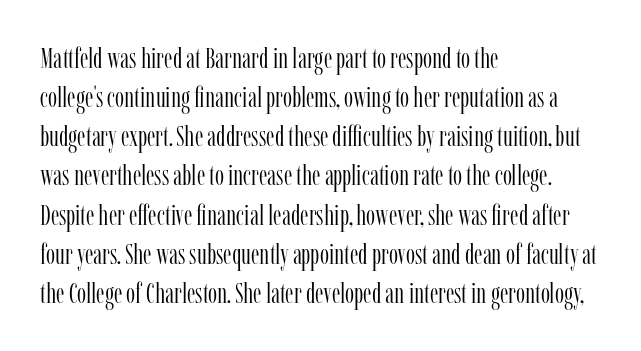
{"serif": "yes", "italic": "no", "bold": "no", "weight": "light", "width": "condensed", "stroke_contrast": "low", "x_height": "medium", "monospaced": "no", "underline": "no", "align": "left", "line_spacing": "normal", "line_spacing_ratio": 1.35, "letter_spacing": "normal", "letter_spacing_em": 0.0, "glyph_px": 29}
